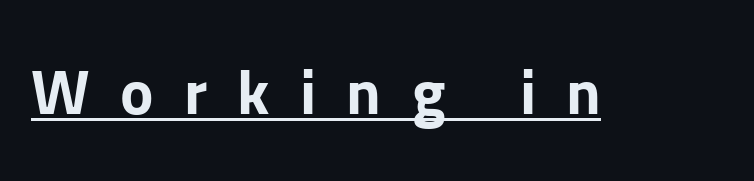
Q: Is the text bold? A: Yes.
Q: Is the text italic (slanted)? A: No, it is upright.
Q: Is the typeface a serif or a sans-serif typeface? A: Sans-serif.
Q: Is the text underlined? A: Yes.
Q: Is the spacing between letters normal or unusually wide? A: Unusually wide.
Q: Width (condensed, normal, or wide)? A: Normal.
Q: Stroke contrast? A: Low.
Q: x-height? A: Medium.
Q: Monospaced? A: No.
